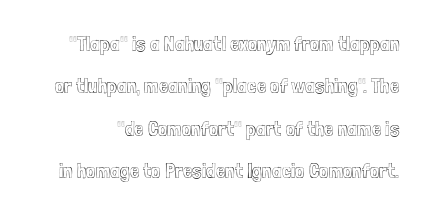
{"italic": "no", "underline": "no", "line_spacing": "loose", "line_spacing_ratio": 2.02, "letter_spacing": "normal", "letter_spacing_em": 0.0, "glyph_px": 21}
